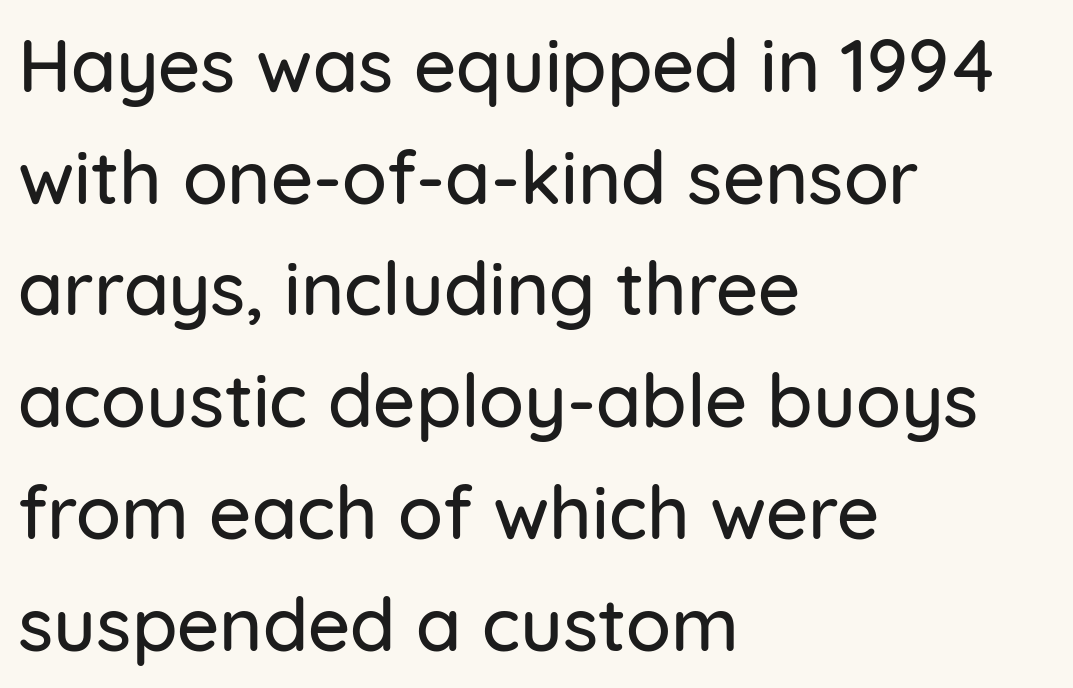
Q: Is the text italic (slanted)? A: No, it is upright.
Q: Is the typeface a serif or a sans-serif typeface? A: Sans-serif.
Q: Is the text underlined? A: No.
Q: How is the paragraph aligned? A: Left-aligned.
Q: Is the spacing between letters normal or unusually wide? A: Normal.
Q: Is the spacing between lines tight, normal or loose? A: Normal.
Q: Width (condensed, normal, or wide)? A: Normal.
Q: Stroke contrast? A: Low.
Q: x-height? A: Medium.
Q: Monospaced? A: No.
